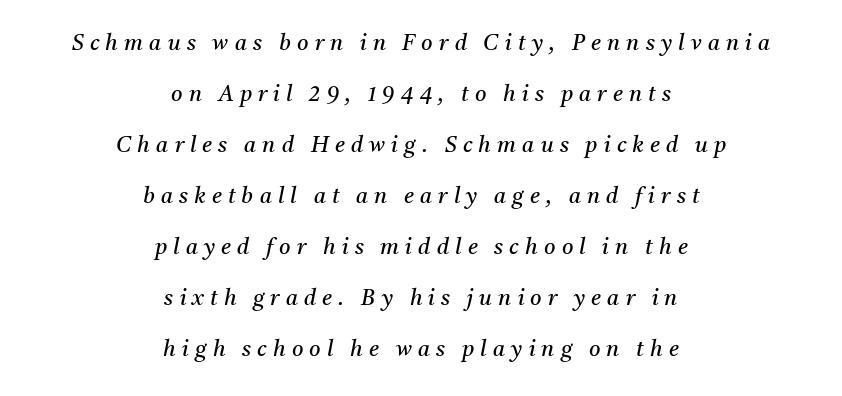
{"italic": "yes", "lean": "right", "slant_degrees": 11, "bold": "no", "underline": "no", "align": "center", "line_spacing": "loose", "line_spacing_ratio": 2.32, "letter_spacing": "wide", "letter_spacing_em": 0.28, "glyph_px": 22}
